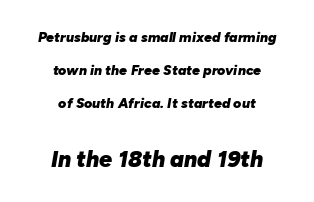
You get the small type first, then a jump to larger type. The face used here is rendered with its standard letterfit. Honestly, there is no underline to notice here at all. Its strokes are broad and dark, the hallmark of bold type.
